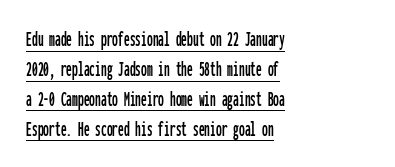
Every word sits above its own underline. Designer's note — italics off, roman on. The tracking reads as untouched default to a designer's eye. Line spacing here is normal.
